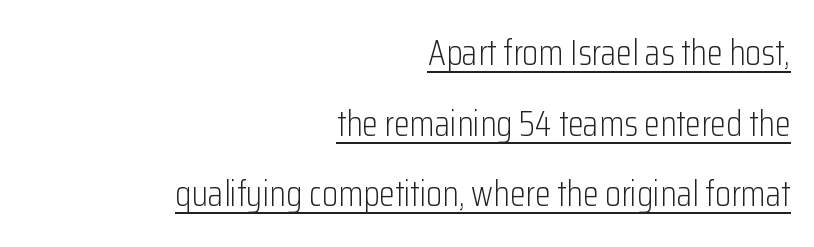
{"serif": "no", "italic": "no", "bold": "no", "weight": "light", "width": "condensed", "stroke_contrast": "low", "x_height": "medium", "monospaced": "no", "underline": "yes", "align": "right", "line_spacing": "loose", "line_spacing_ratio": 1.96, "letter_spacing": "normal", "letter_spacing_em": 0.0, "glyph_px": 36}
